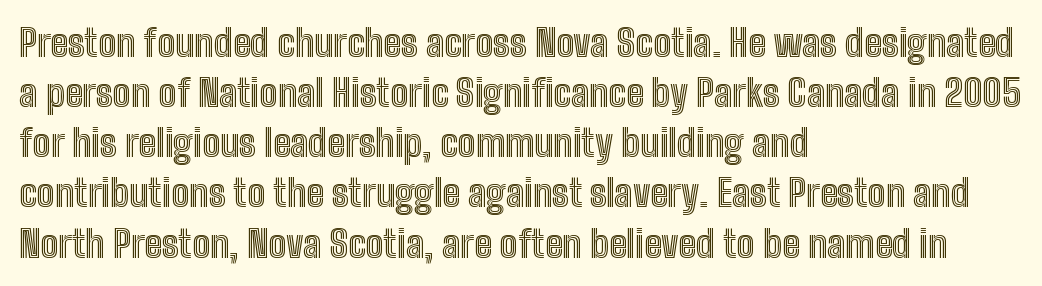
The image shows 38 px condensed type, upright; set left-aligned, normal line spacing (1.32x), normal letter spacing, not underlined; a medium x-height.
